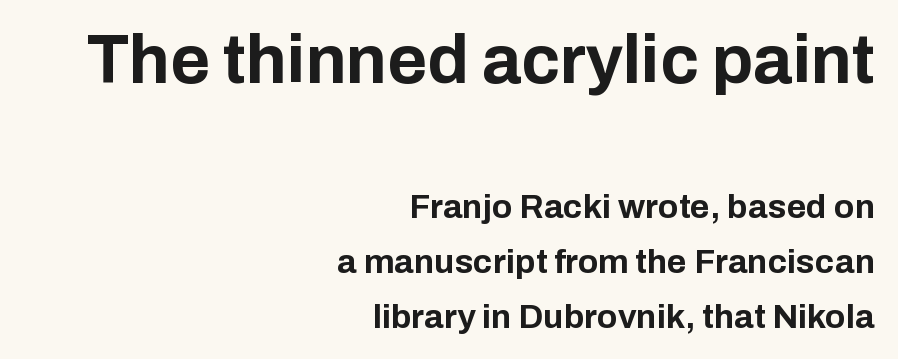
Every character sits straight up, as roman type does. The passage shown is typed in a proportional face where columns would drift. The gap between lines stays unmarked. Typesetter's note: full bold, strokes at maximum text heaviness. The gaps between neighbouring characters are ordinary and unremarkable.
